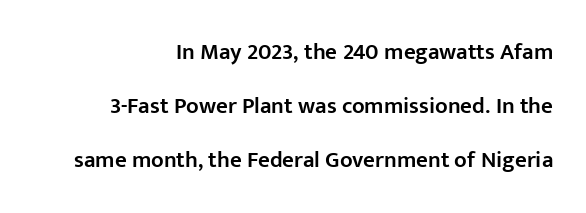
In terms of letterspacing, this is plain default setting. Does the leading feel generous? Absolutely, it's lavish. These lines are set flush right with a ragged left edge. Designer's note — italics off, roman on.
